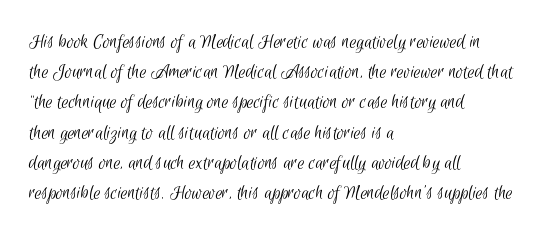
Quick note: interline space is typical. No heavy texture on the line: the type isn't bold. In CSS terms this would be text-align: left. The tracking reads as untouched default to a designer's eye. The string is rendered with underlining switched off.
